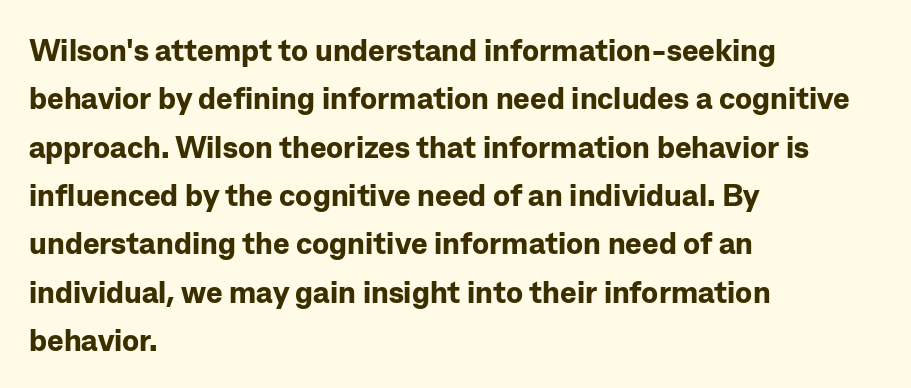
{"serif": "no", "italic": "no", "bold": "yes", "weight": "bold", "width": "normal", "stroke_contrast": "low", "x_height": "medium", "monospaced": "no", "underline": "no", "align": "left", "line_spacing": "normal", "line_spacing_ratio": 1.56, "letter_spacing": "normal", "letter_spacing_em": 0.0, "glyph_px": 31}
